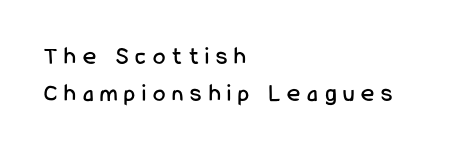
Q: Is the text italic (slanted)? A: No, it is upright.
Q: Is the text underlined? A: No.
Q: How is the paragraph aligned? A: Left-aligned.
Q: Is the spacing between letters normal or unusually wide? A: Unusually wide.
Q: Is the spacing between lines tight, normal or loose? A: Normal.
